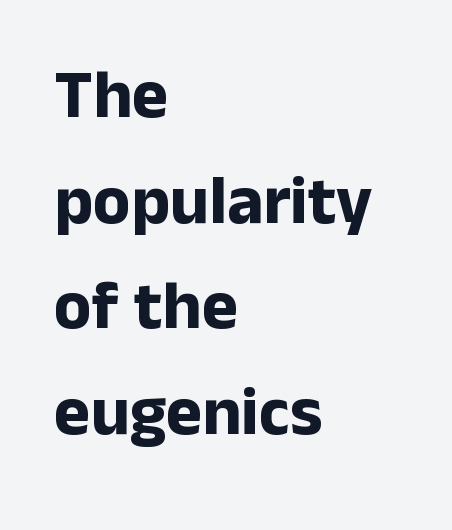
Does the copy run flush right? No — it runs flush left. Regarding leading, the lines here are spaced in the standard way. The lettering holds an erect, upright posture throughout. The typesetting leans heavy: a genuine bold. The baseline area is clear.
